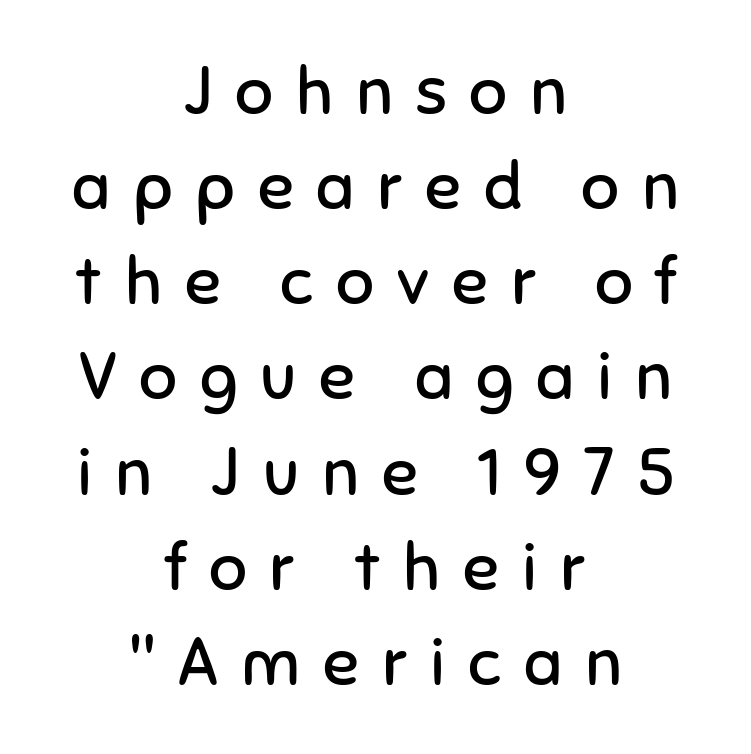
The image shows 67 px regular-weight sans-serif type, upright; set centered, normal line spacing (1.42x), unusually wide letter spacing (+0.34 em), not underlined; low stroke contrast and a medium x-height.
